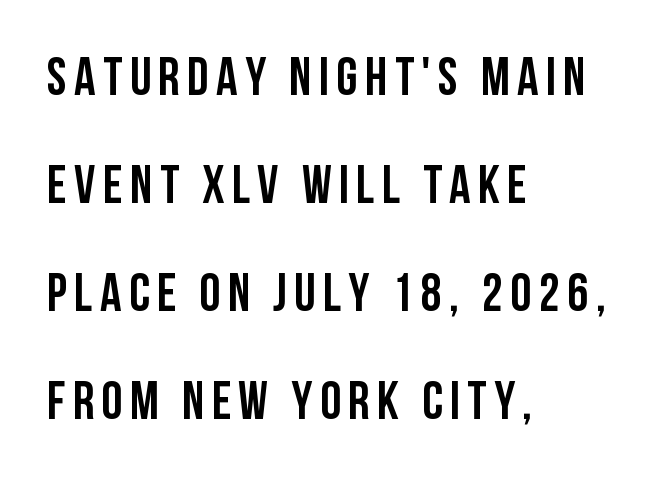
A student would call this left alignment; a typographer would say flush left, rag right. Character widths vary here, with narrow letters taking less room than wide ones. If you drew a line through each stem, it would be perfectly vertical. What kind of face is this? One without serifs — a sans.
